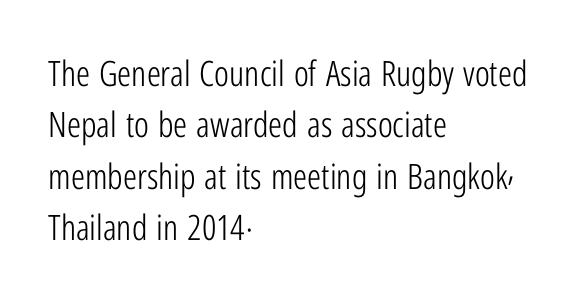
Q: Is the text bold? A: No.
Q: Is the text italic (slanted)? A: No, it is upright.
Q: Is the typeface a serif or a sans-serif typeface? A: Sans-serif.
Q: Is the text underlined? A: No.
Q: How is the paragraph aligned? A: Left-aligned.
Q: Is the spacing between letters normal or unusually wide? A: Normal.
Q: Is the spacing between lines tight, normal or loose? A: Normal.
Q: Width (condensed, normal, or wide)? A: Condensed.
Q: Stroke contrast? A: Low.
Q: x-height? A: Medium.
Q: Monospaced? A: No.
